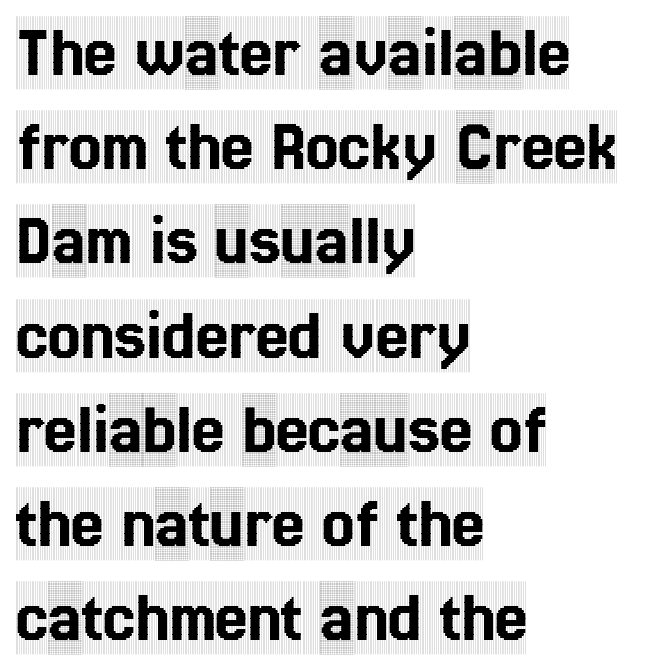
Q: Is the text italic (slanted)? A: No, it is upright.
Q: Is the typeface a serif or a sans-serif typeface? A: Serif.
Q: Is the text underlined? A: No.
Q: How is the paragraph aligned? A: Left-aligned.
Q: Is the spacing between letters normal or unusually wide? A: Normal.
Q: Is the spacing between lines tight, normal or loose? A: Normal.
Q: Width (condensed, normal, or wide)? A: Condensed.
Q: x-height? A: Large.
Q: Monospaced? A: No.
